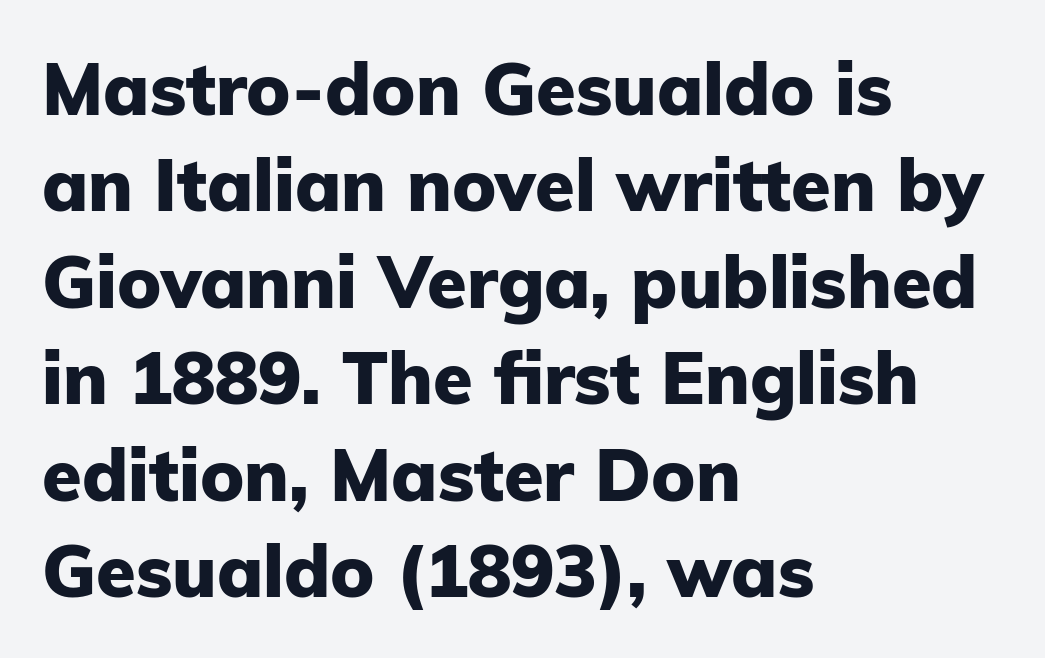
The image shows 72 px heavy sans-serif type, upright; set left-aligned, normal line spacing (1.34x), normal letter spacing, not underlined; low stroke contrast and a medium x-height.
